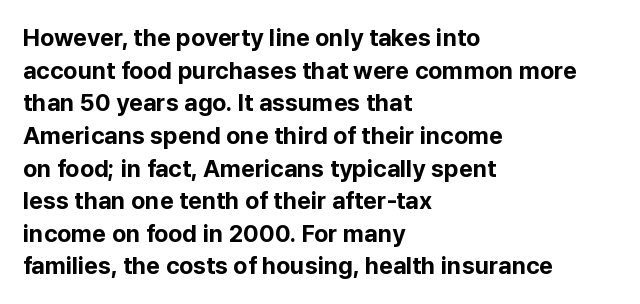
{"italic": "no", "bold": "yes", "underline": "no", "align": "left", "line_spacing": "normal", "line_spacing_ratio": 1.36, "letter_spacing": "normal", "letter_spacing_em": 0.0, "glyph_px": 24}
